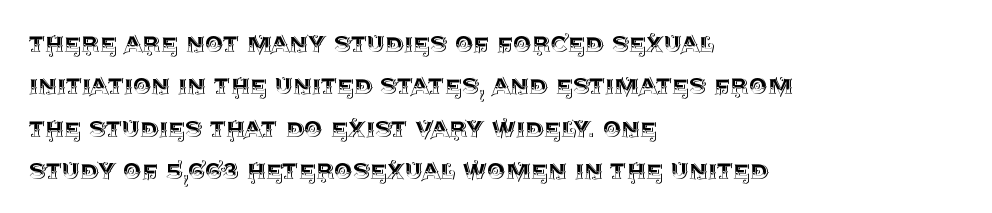
{"italic": "no", "width": "normal", "x_height": "large", "monospaced": "no", "underline": "no", "align": "left", "line_spacing": "normal", "line_spacing_ratio": 1.46, "letter_spacing": "normal", "letter_spacing_em": 0.0, "glyph_px": 29}
